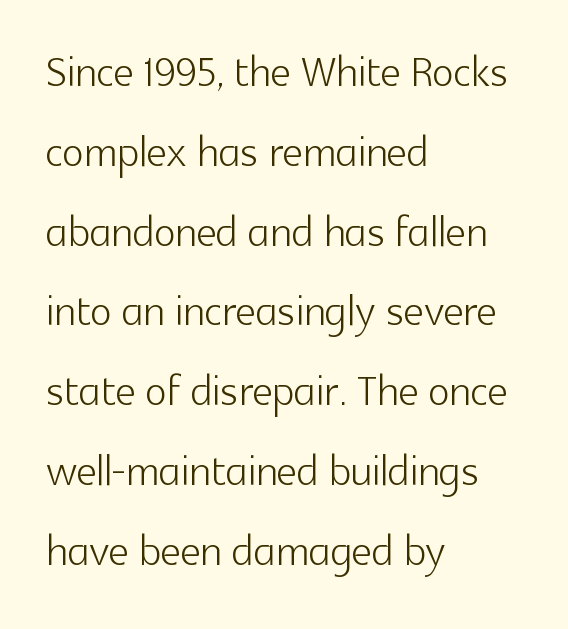
Q: Is the text bold? A: No.
Q: Is the text italic (slanted)? A: No, it is upright.
Q: Is the typeface a serif or a sans-serif typeface? A: Sans-serif.
Q: Is the text underlined? A: No.
Q: How is the paragraph aligned? A: Left-aligned.
Q: Is the spacing between letters normal or unusually wide? A: Normal.
Q: Is the spacing between lines tight, normal or loose? A: Normal.
Q: Width (condensed, normal, or wide)? A: Normal.
Q: x-height? A: Medium.
Q: Monospaced? A: No.
